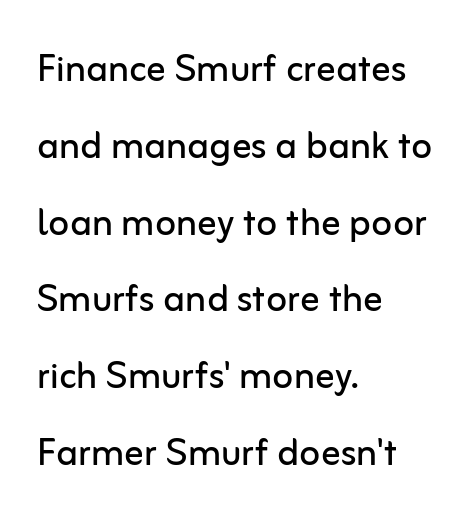
Q: Is the text bold? A: No.
Q: Is the text italic (slanted)? A: No, it is upright.
Q: Is the typeface a serif or a sans-serif typeface? A: Sans-serif.
Q: Is the text underlined? A: No.
Q: How is the paragraph aligned? A: Left-aligned.
Q: Is the spacing between letters normal or unusually wide? A: Normal.
Q: Is the spacing between lines tight, normal or loose? A: Normal.
Q: Width (condensed, normal, or wide)? A: Normal.
Q: Stroke contrast? A: Low.
Q: x-height? A: Medium.
Q: Monospaced? A: No.
